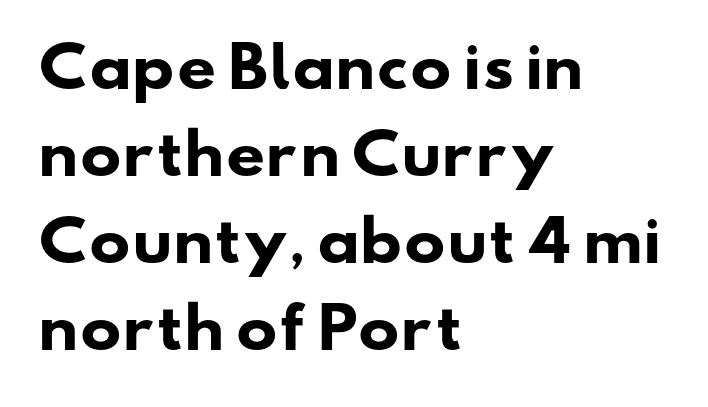
Q: Is the text bold? A: Yes.
Q: Is the typeface a serif or a sans-serif typeface? A: Sans-serif.
Q: Is the text underlined? A: No.
Q: How is the paragraph aligned? A: Left-aligned.
Q: Is the spacing between letters normal or unusually wide? A: Normal.
Q: Is the spacing between lines tight, normal or loose? A: Normal.
Q: Width (condensed, normal, or wide)? A: Wide.
Q: Stroke contrast? A: Low.
Q: x-height? A: Small.
Q: Monospaced? A: No.
